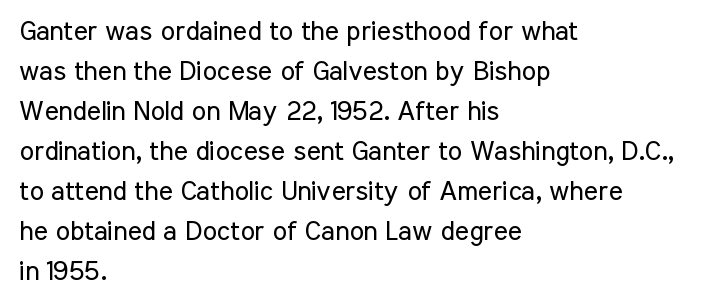
{"italic": "no", "bold": "no", "underline": "no", "align": "left", "line_spacing": "normal", "line_spacing_ratio": 1.48, "letter_spacing": "normal", "letter_spacing_em": 0.0, "glyph_px": 27}
